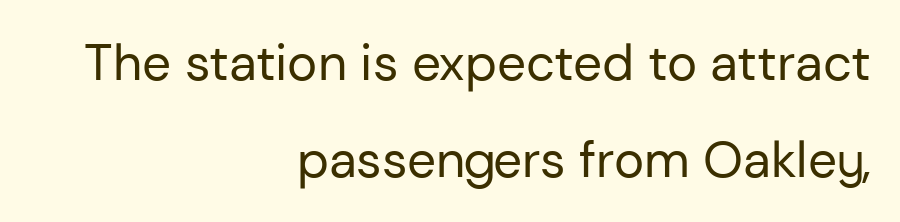
{"serif": "no", "italic": "no", "bold": "no", "weight": "regular", "width": "normal", "stroke_contrast": "low", "x_height": "medium", "monospaced": "no", "underline": "no", "align": "right", "line_spacing": "loose", "line_spacing_ratio": 1.9, "letter_spacing": "normal", "letter_spacing_em": 0.0, "glyph_px": 51}
